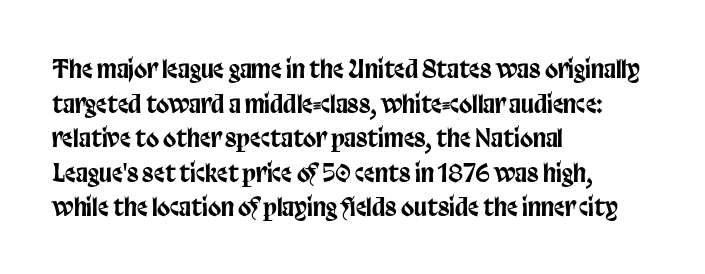
The image shows 24 px text type, upright; set left-aligned, normal line spacing (1.44x), normal letter spacing, not underlined.
